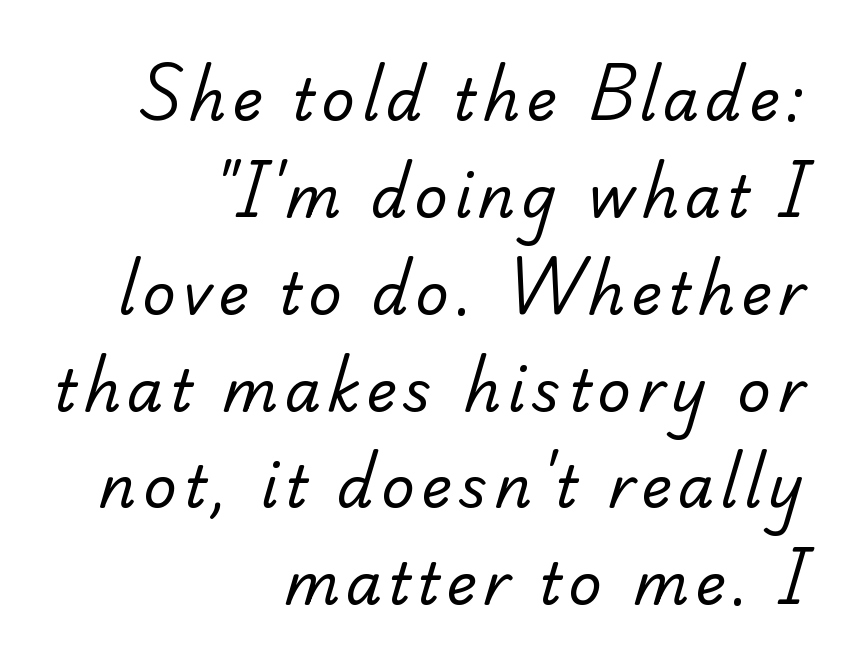
This is serif lettering, the kind often seen in printed books. The rendering uses natural spacing where letterforms have individual widths. Bare-footed words on every line. Unbolded letterforms with no extra heft. The line-height multiplier appears to be the usual default. The passage is arranged like a letterhead date or caption credit — flush right.
